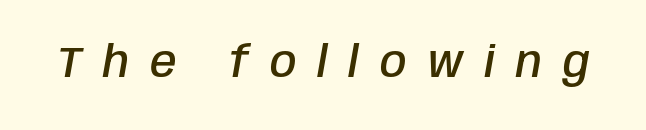
The image shows 43 px semibold, condensed type, italic (leaning right); set unusually wide letter spacing (+0.48 em), not underlined; low stroke contrast and a large x-height.
